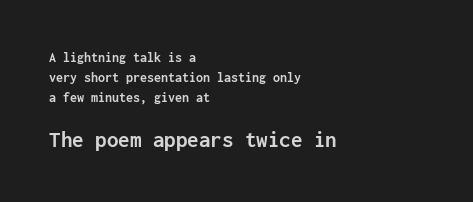
Vertical spacing — default. Clear beneath every line of the passage. Caption: multi-line text, flush left, ragged right. Spacing between characters is what you'd get straight out of the box.
